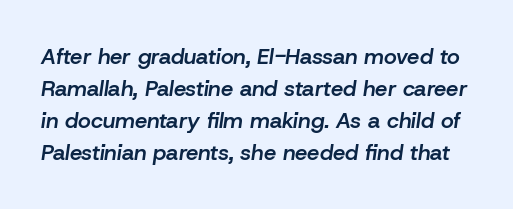
The line-height multiplier appears to be the usual default. The sample has been set in demibold, a notch under bold. The gap between lines stays unmarked. What stands out about the letter spacing? Nothing — it is the standard amount. In terms of posture, this sample is oblique.
